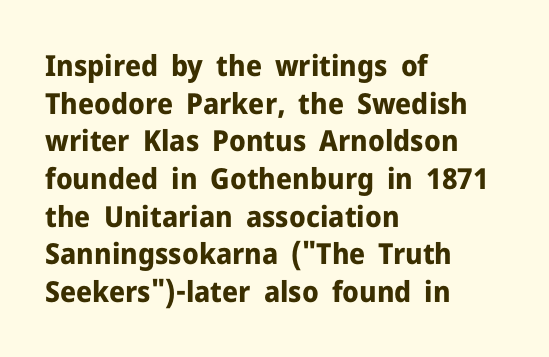
A typesetter would call this proportional, since set widths differ per character. Here the glyphs are tracked normally, forming tight word shapes. Pretty heavy lettering here — definitely bold. Each row of text sits above clean, open space. Nope, no serifs anywhere on these letters.
